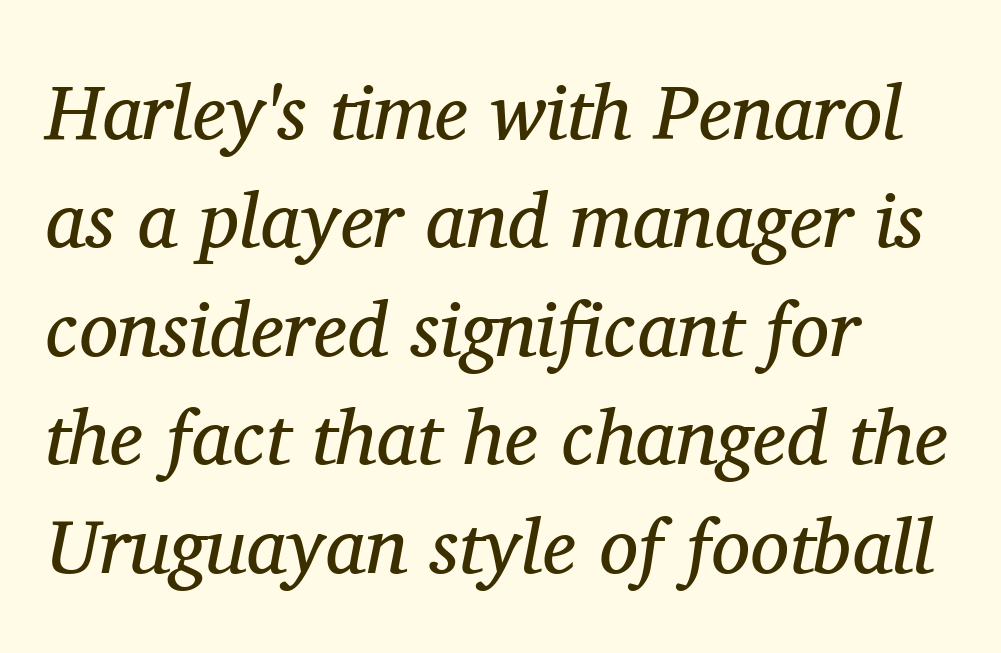
Q: Is the text bold? A: No.
Q: Is the text italic (slanted)? A: Yes, it leans right by about 11 degrees.
Q: Is the typeface a serif or a sans-serif typeface? A: Serif.
Q: Is the text underlined? A: No.
Q: How is the paragraph aligned? A: Left-aligned.
Q: Is the spacing between letters normal or unusually wide? A: Normal.
Q: Is the spacing between lines tight, normal or loose? A: Normal.
Q: Width (condensed, normal, or wide)? A: Normal.
Q: Stroke contrast? A: Medium.
Q: x-height? A: Medium.
Q: Monospaced? A: No.
